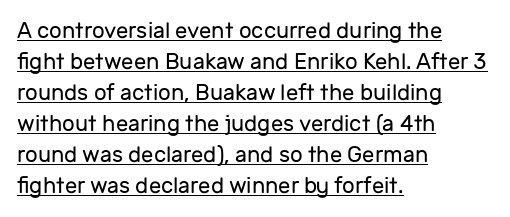
The image shows 22 px text type, upright; set left-aligned, normal line spacing (1.41x), normal letter spacing, underlined.
